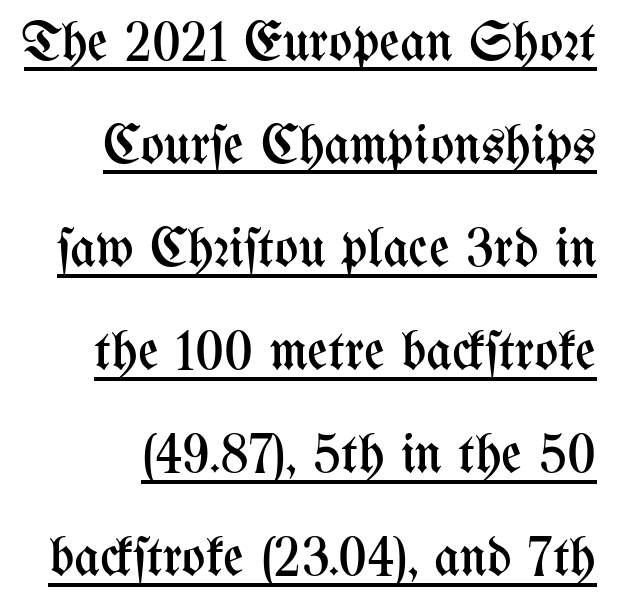
The image shows 56 px regular-weight, condensed type, upright; set line spacing 1.84x, normal letter spacing, underlined; medium stroke contrast and a medium x-height.
